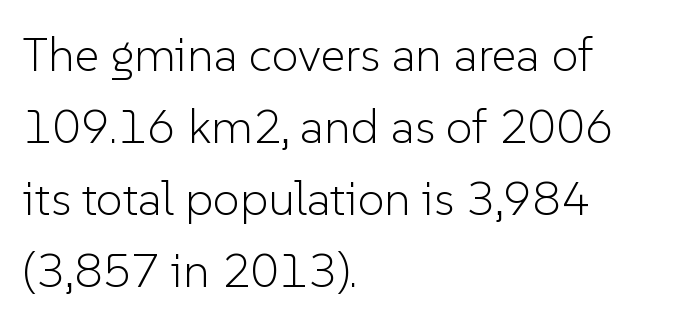
Nope, not italic — everything's standing straight. The glyphs in this specimen are sans serif. Stem width sits at or under what a default text font uses. Each line starts at the same left margin while the right side varies. The passage shown is typed in a proportional face where columns would drift.
